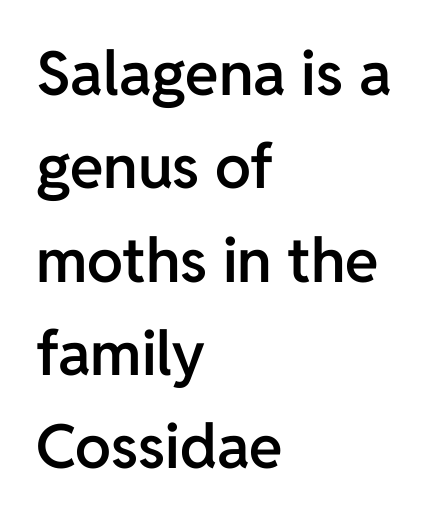
{"serif": "no", "italic": "no", "bold": "semi", "weight": "semibold", "width": "normal", "stroke_contrast": "low", "x_height": "medium", "monospaced": "no", "underline": "no", "align": "left", "line_spacing": "normal", "line_spacing_ratio": 1.53, "letter_spacing": "normal", "letter_spacing_em": 0.0, "glyph_px": 61}
